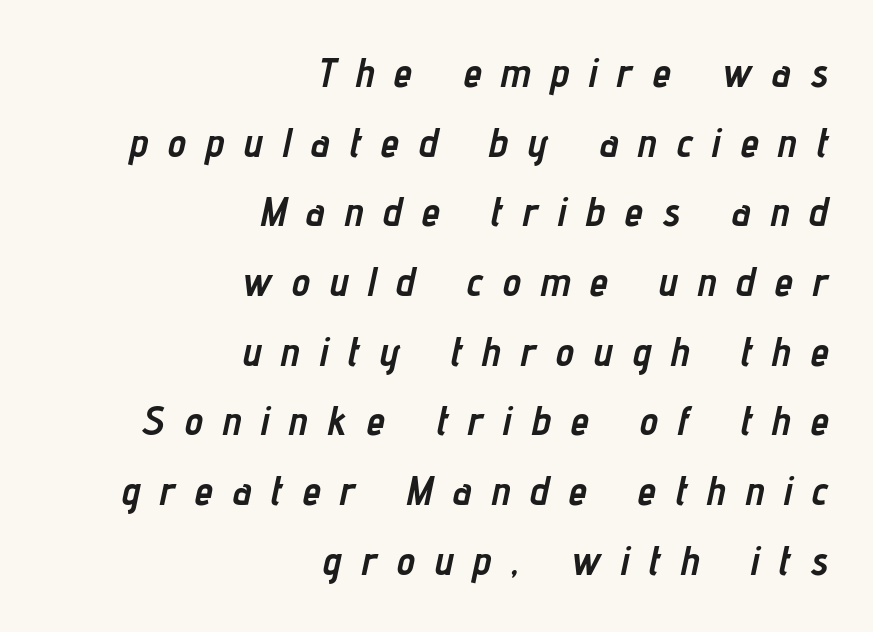
The image shows 41 px semibold, condensed type, italic (leaning right); set right-aligned, normal line spacing (1.7x), unusually wide letter spacing (+0.49 em), not underlined; low stroke contrast and a medium x-height.
